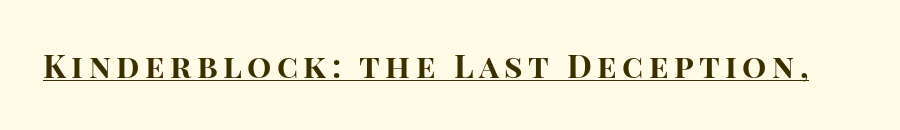
Q: Is the text bold? A: Yes.
Q: Is the text italic (slanted)? A: No, it is upright.
Q: Is the typeface a serif or a sans-serif typeface? A: Sans-serif.
Q: Is the text underlined? A: Yes.
Q: Width (condensed, normal, or wide)? A: Normal.
Q: Stroke contrast? A: High.
Q: x-height? A: Large.
Q: Monospaced? A: No.
